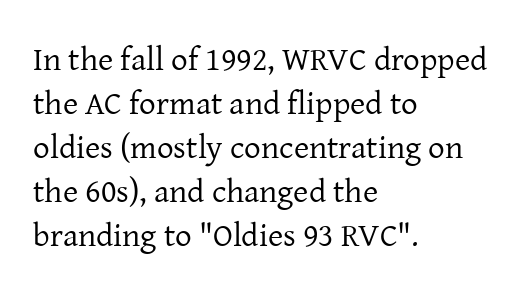
The letters advance in unequal steps, a hallmark of proportional type. The face used here is rendered with its standard letterfit. The lines in this sample share a left origin and differ only in where they stop. Check the space under the baseline: it is left empty. This block has exactly the height ordinary leading produces. Is this a sans? No — the strokes have serifs.
